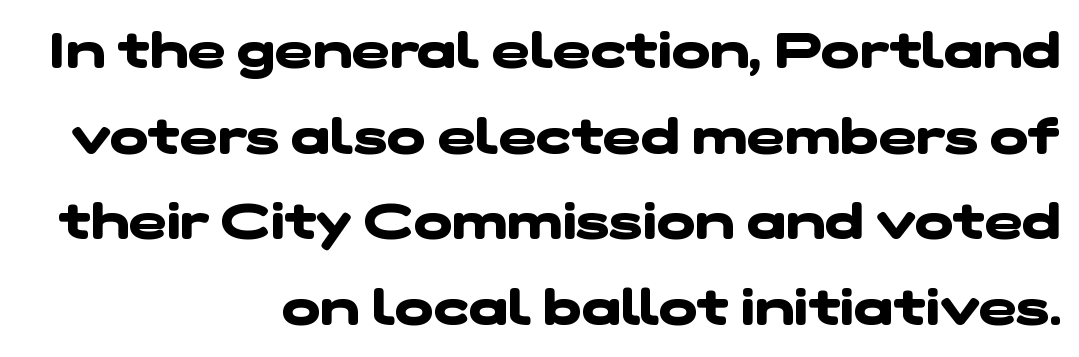
{"serif": "no", "bold": "yes", "weight": "heavy", "width": "wide", "stroke_contrast": "low", "x_height": "medium", "monospaced": "no", "underline": "no", "align": "right", "line_spacing": "normal", "line_spacing_ratio": 1.68, "letter_spacing": "normal", "letter_spacing_em": 0.0, "glyph_px": 51}
